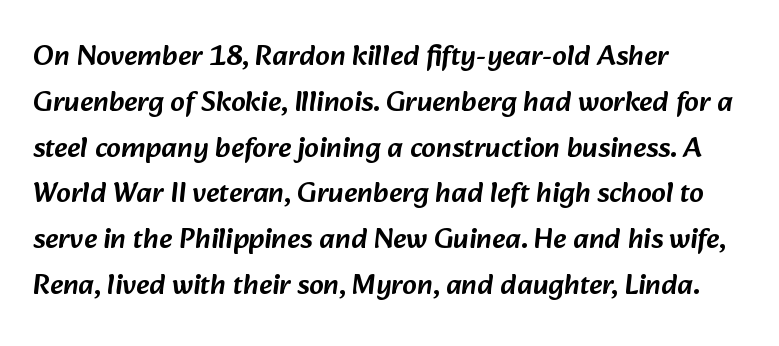
{"serif": "no", "width": "normal", "stroke_contrast": "low", "x_height": "medium", "monospaced": "no", "underline": "no", "align": "left", "line_spacing": "normal", "line_spacing_ratio": 1.58, "letter_spacing": "normal", "letter_spacing_em": 0.0, "glyph_px": 29}
